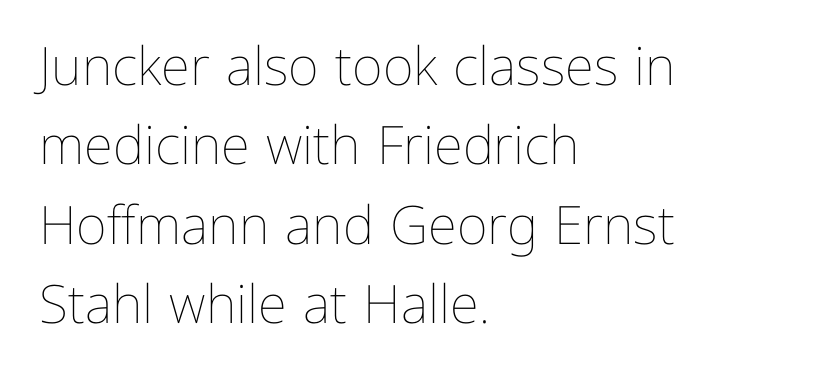
Q: Is the text bold? A: No.
Q: Is the text italic (slanted)? A: No, it is upright.
Q: Is the text underlined? A: No.
Q: How is the paragraph aligned? A: Left-aligned.
Q: Is the spacing between letters normal or unusually wide? A: Normal.
Q: Is the spacing between lines tight, normal or loose? A: Normal.
Q: Width (condensed, normal, or wide)? A: Normal.
Q: Stroke contrast? A: Low.
Q: x-height? A: Medium.
Q: Monospaced? A: No.
